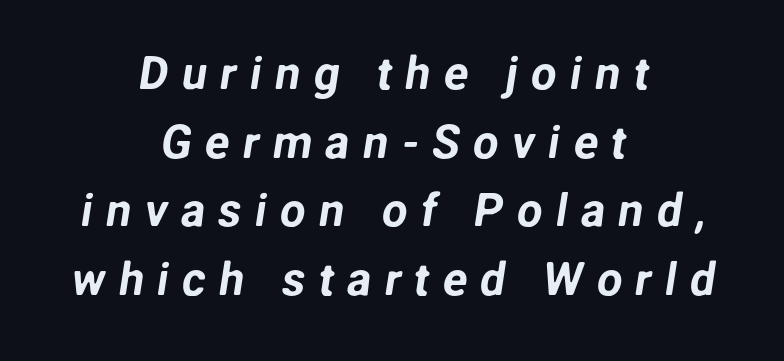
Notice how the passage keeps no hard edge, just a central spine. A typesetter would call this proportional, since set widths differ per character. There is plenty of visible air inserted between adjacent glyphs. Each letter's strokes conclude bluntly, with no projecting serifs.
